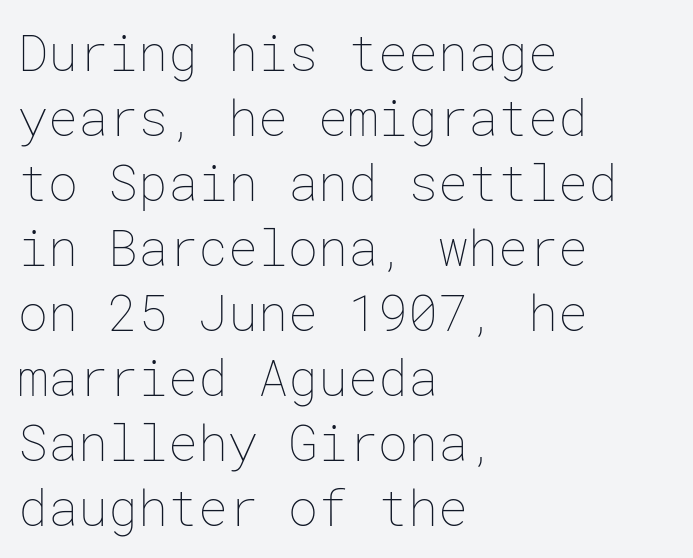
The image shows 50 px thin type, upright; set left-aligned, normal line spacing (1.3x), normal letter spacing, not underlined; low stroke contrast and a medium x-height.
